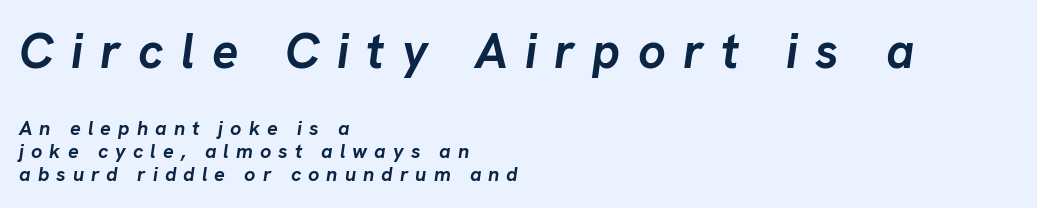
Q: Is the text bold? A: Yes.
Q: Is the text italic (slanted)? A: Yes, it leans right by about 8 degrees.
Q: Is the text underlined? A: No.
Q: How is the paragraph aligned? A: Left-aligned.
Q: Is the spacing between letters normal or unusually wide? A: Unusually wide.
Q: Which block of text is set in a larger size, the first (top) or the second (bottom)? A: The first (top) one.
Q: Width (condensed, normal, or wide)? A: Normal.
Q: Stroke contrast? A: Low.
Q: x-height? A: Medium.
Q: Monospaced? A: No.
